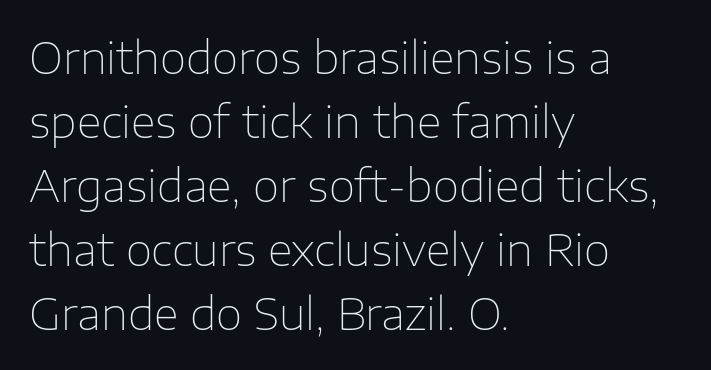
Serif or sans? Sans — the stroke terminals are bare. Heft: none added — not bold. Do the characters align in a grid? No, the font is proportional. The gap between lines stays unmarked. Characters remain perfectly vertical along every line. Typeset ragged right — the left edge is the straight one.
